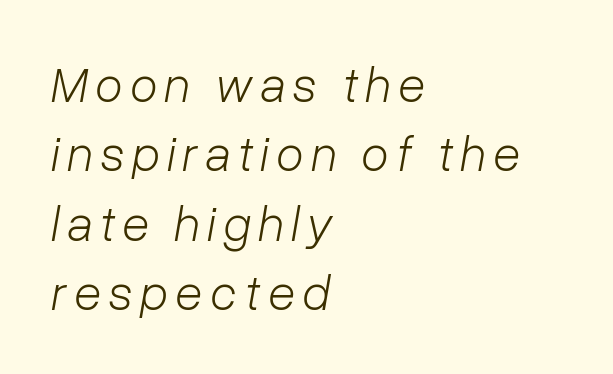
The image shows 50 px light type, italic (leaning right); set left-aligned, normal line spacing (1.39x), not underlined; low stroke contrast and a medium x-height.
